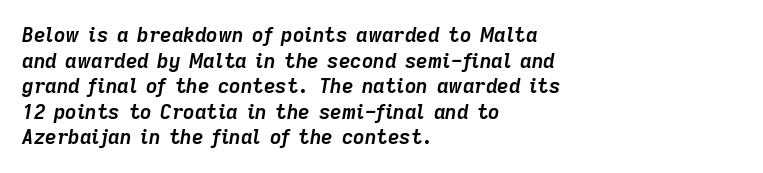
The image shows 20 px bold type, italic (leaning right); set left-aligned, normal line spacing (1.28x), normal letter spacing, not underlined.
